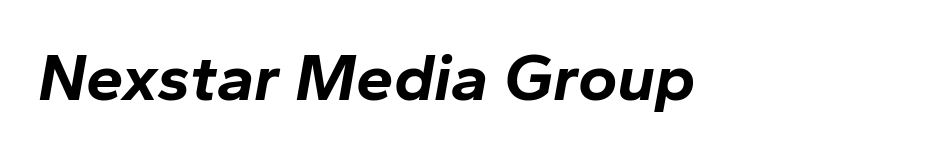
Does extra space separate the letters? No, they use regular spacing. Designer's note — italics engaged. Proportional: the letters do not fall into vertical columns. Stroke thickness is high; the sample reads as a true bold. This rendering features lettering with no underline.
